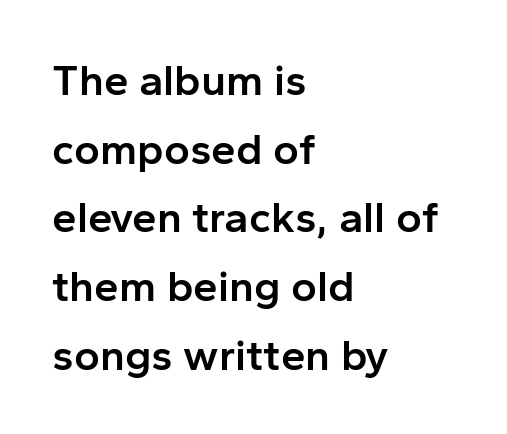
Semibold letterforms, between regular and bold. Reading down the column, the eye jumps a familiar distance to each next line. Letter spacing: default. Each letter's strokes conclude bluntly, with no projecting serifs. Varying glyph widths throughout — classic text-font behaviour.
